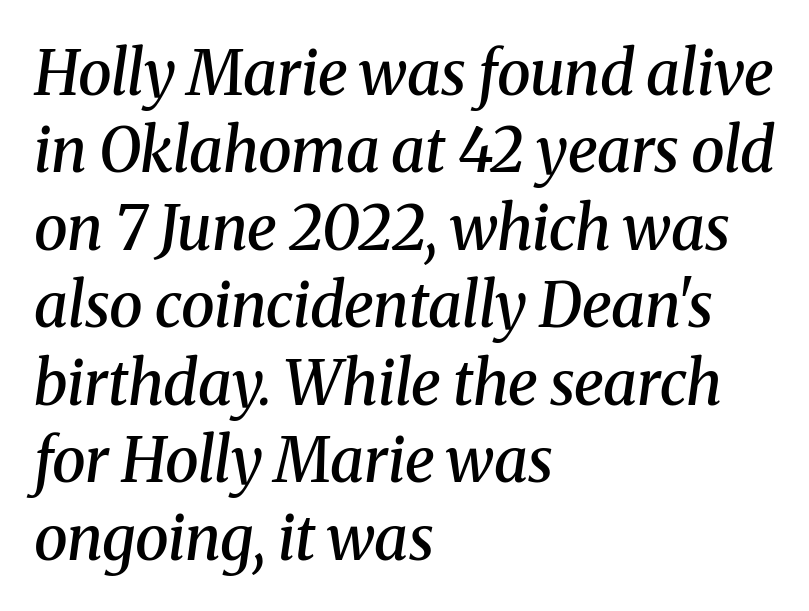
Notice how descenders clear the ascenders below comfortably — that's standard leading. These lines are set flush left with a ragged right edge. Honestly, the letter spacing is just normal — you wouldn't notice it. The letters carry serifs — small finishing strokes at the ends of their stems.
